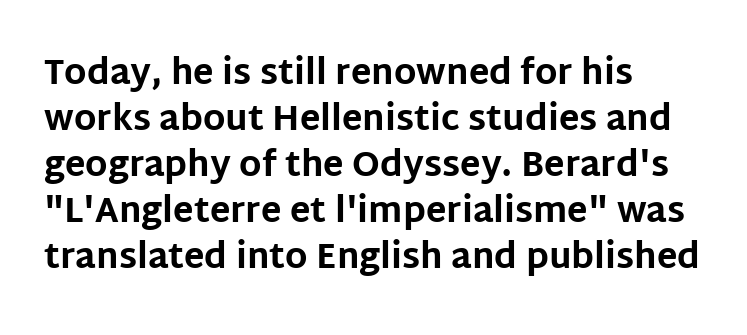
The image shows 34 px bold sans-serif type, upright; set left-aligned, normal line spacing (1.35x), normal letter spacing, not underlined; low stroke contrast and a large x-height.
